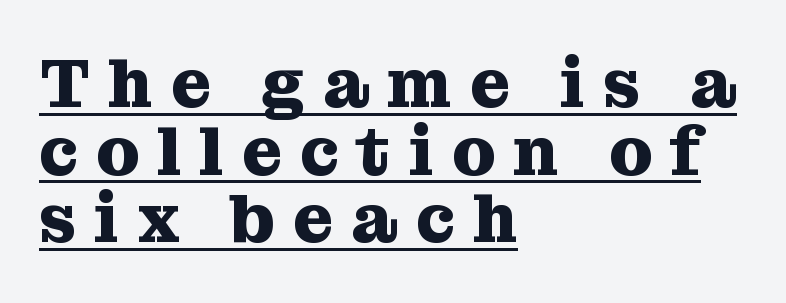
The image shows 69 px heavy serif type, upright; set left-aligned, tight line spacing (0.98x), unusually wide letter spacing (+0.26 em), underlined; medium stroke contrast and a medium x-height.
